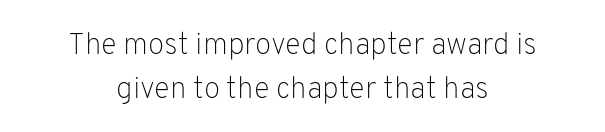
The specimen omits any rule beneath the text block's lines. Regarding leading, the lines here are spaced in the standard way. The rag falls on both sides of this text block equally. This rendering employs a face without finishing strokes, i.e., a sans-serif. A typesetter would call this proportional, since set widths differ per character.
